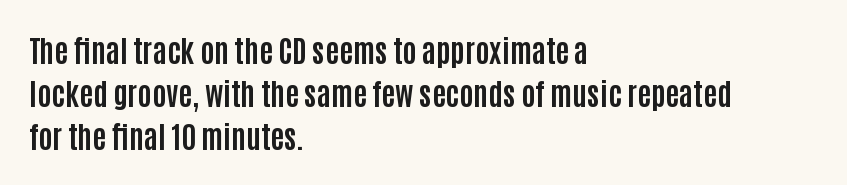
Do the characters align in a grid? No, the font is proportional. Typeset ragged right — the left edge is the straight one. Note: no serifs on the glyphs. The lettering stays uniformly vertical, giving the passage a roman look. The passage shown has conventional tracking throughout. Decoration check: the copy has no underline.
